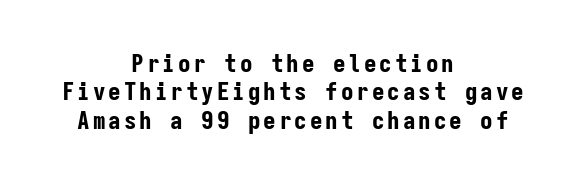
The image shows 25 px bold type, upright; set centered, tight line spacing (1.14x), not underlined.
